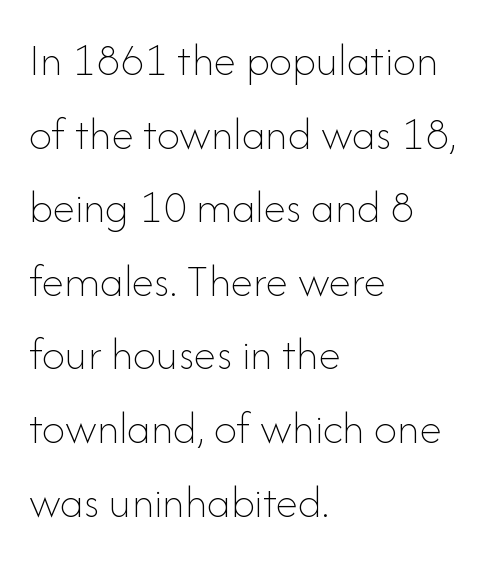
Upright lettering throughout. Think of a printed novel: that variable character pitch is what you see here. Descenders hang freely into open space. The leading is moderate, giving the passage an even texture. The passage shown is not bold in any degree. This sample is left-justified, so line endings fall wherever the words run out.
